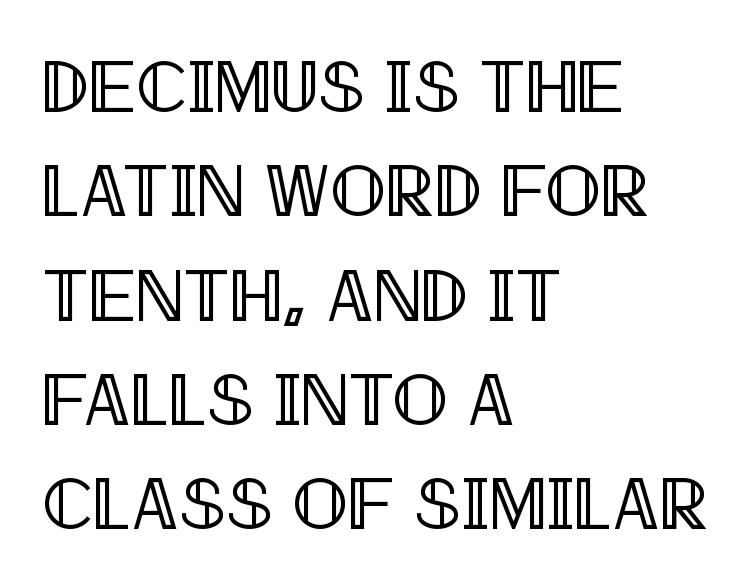
The image shows 74 px condensed type, upright; set left-aligned, normal line spacing (1.41x), normal letter spacing, not underlined; a large x-height.
